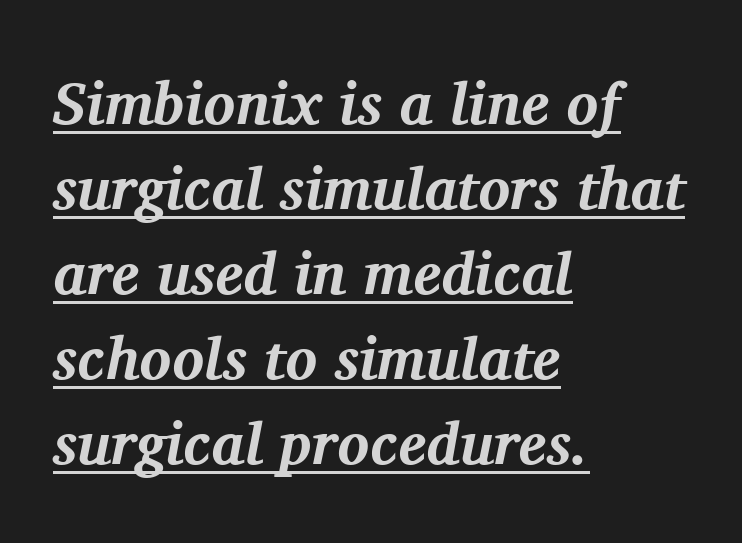
The letters advance in unequal steps, a hallmark of proportional type. Underlining? Definitely there. Summary of vertical rhythm: regular, with standard interline spacing. Default kerning and tracking; the words read as compact shapes. The sample has been set heavy, in full bold. If you drew a line through each stem, it would be angled.
